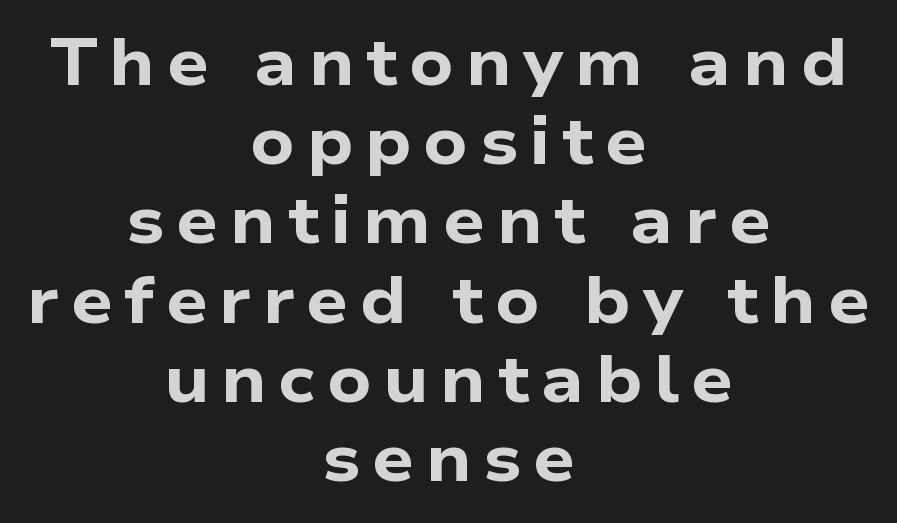
The image shows 66 px bold, wide sans-serif type; set centered, line spacing 1.2x, not underlined; low stroke contrast and a medium x-height.
